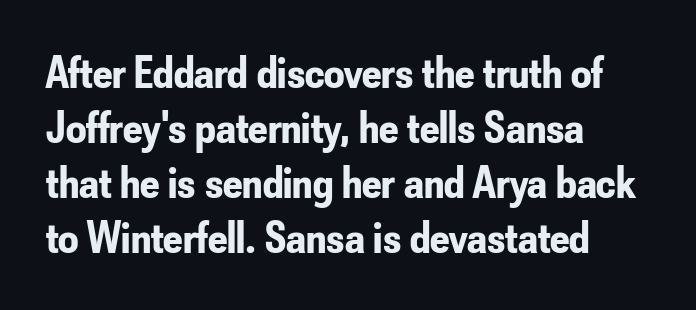
The image shows 45 px bold, condensed sans-serif type, upright; set left-aligned, line spacing 1.22x, normal letter spacing, not underlined; low stroke contrast and a small x-height.
